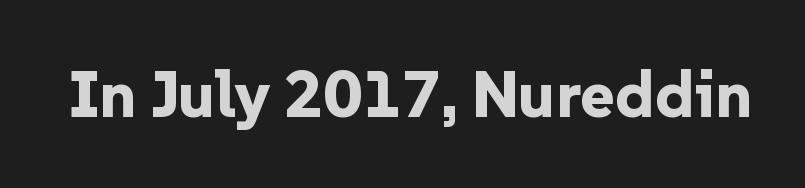
The image shows 66 px bold sans-serif type, upright; set normal letter spacing, not underlined; low stroke contrast and a medium x-height.
